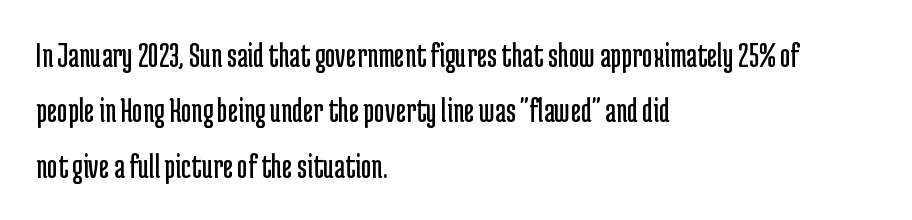
{"serif": "no", "italic": "no", "bold": "no", "weight": "regular", "width": "condensed", "stroke_contrast": "low", "x_height": "medium", "monospaced": "no", "underline": "no", "align": "left", "line_spacing": "normal", "line_spacing_ratio": 1.54, "letter_spacing": "normal", "letter_spacing_em": 0.0, "glyph_px": 36}
